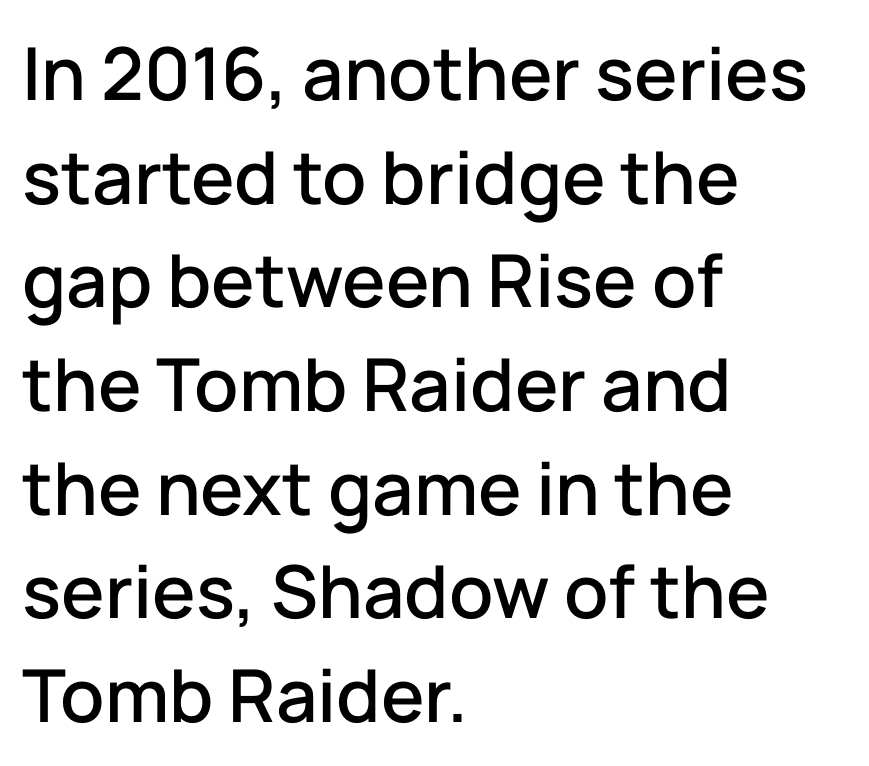
The image shows 73 px sans-serif type, upright; set left-aligned, normal line spacing (1.42x), normal letter spacing, not underlined; low stroke contrast and a medium x-height.
